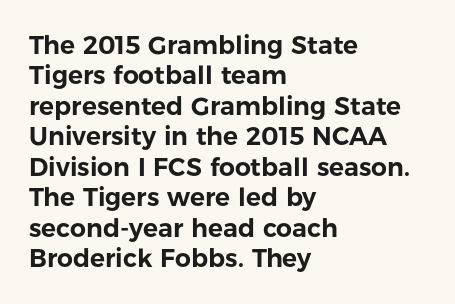
The typography opts for an upright posture over an oblique one. The letterforms sit shoulder to shoulder at normal distance. Compared with a centered layout, this one pins lines to the left instead. Descenders are the only things crossing below the line.
